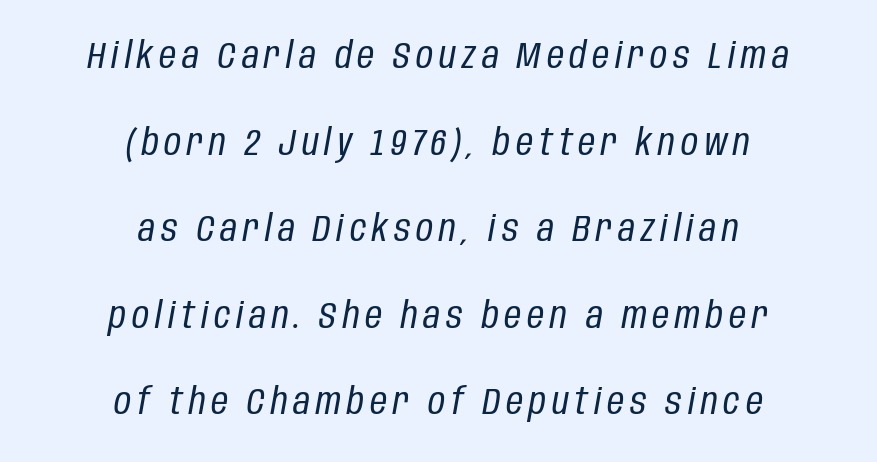
{"italic": "yes", "lean": "right", "slant_degrees": 10, "bold": "no", "weight": "regular", "width": "condensed", "stroke_contrast": "low", "x_height": "large", "monospaced": "no", "underline": "no", "align": "center", "line_spacing": "loose", "line_spacing_ratio": 2.34, "glyph_px": 37}
